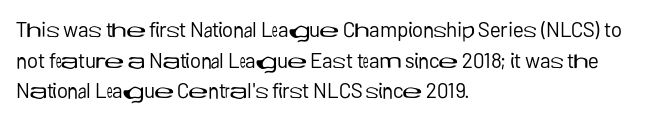
The strip under each line holds only bare page. The lines in this sample share a left origin and differ only in where they stop. The block of text has a typical density, with ordinary space between rows. A typesetter would call this zero additional tracking. Each stroke keeps to a modest, everyday thickness or less. Style check: upright.
